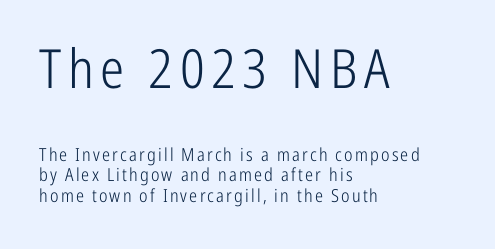
{"serif": "no", "italic": "no", "bold": "no", "weight": "light", "width": "condensed", "stroke_contrast": "low", "x_height": "medium", "monospaced": "no", "underline": "no", "align": "left", "line_spacing": "tight", "line_spacing_ratio": 1.14, "larger_block": "first", "size_ratio": 3.0, "glyph_px": 54}
